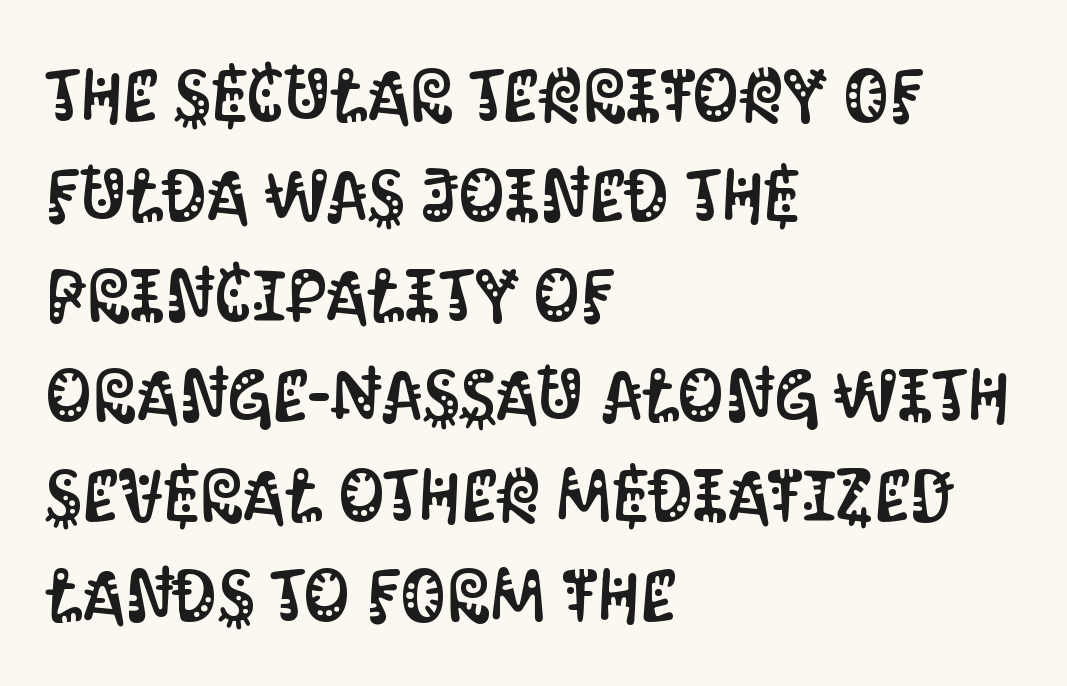
Q: Is the text italic (slanted)? A: No, it is upright.
Q: Is the typeface a serif or a sans-serif typeface? A: Sans-serif.
Q: Is the text underlined? A: No.
Q: How is the paragraph aligned? A: Left-aligned.
Q: Is the spacing between letters normal or unusually wide? A: Normal.
Q: Is the spacing between lines tight, normal or loose? A: Normal.
Q: Width (condensed, normal, or wide)? A: Condensed.
Q: Stroke contrast? A: Medium.
Q: x-height? A: Large.
Q: Monospaced? A: No.
